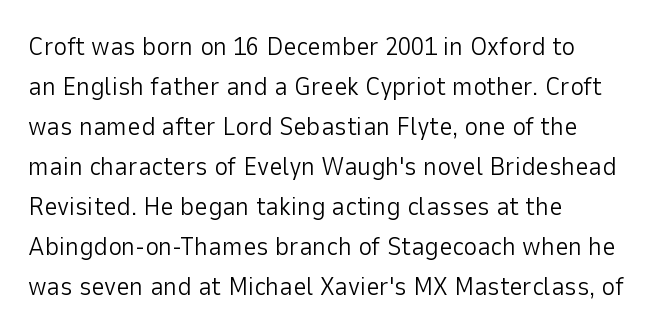
Q: Is the text bold? A: No.
Q: Is the text italic (slanted)? A: No, it is upright.
Q: Is the text underlined? A: No.
Q: How is the paragraph aligned? A: Left-aligned.
Q: Is the spacing between letters normal or unusually wide? A: Normal.
Q: Is the spacing between lines tight, normal or loose? A: Normal.
